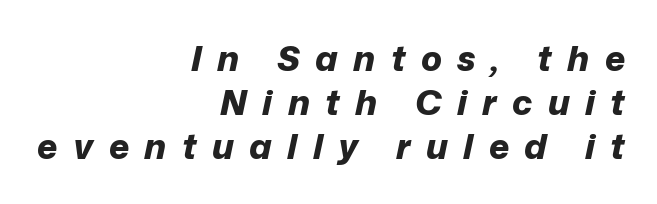
Q: Is the text bold? A: Yes.
Q: Is the text italic (slanted)? A: Yes, it leans right by about 12 degrees.
Q: Is the text underlined? A: No.
Q: How is the paragraph aligned? A: Right-aligned.
Q: Is the spacing between letters normal or unusually wide? A: Unusually wide.
Q: Is the spacing between lines tight, normal or loose? A: Normal.
Q: Width (condensed, normal, or wide)? A: Normal.
Q: Stroke contrast? A: Low.
Q: x-height? A: Medium.
Q: Monospaced? A: No.
